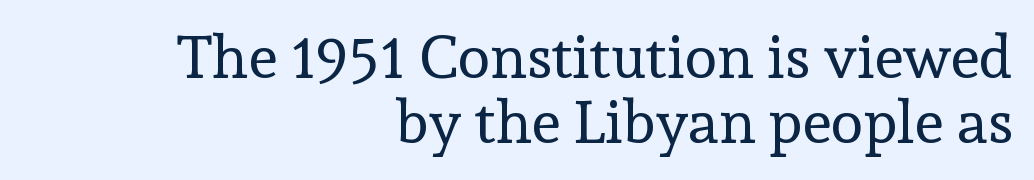
{"serif": "yes", "italic": "no", "bold": "no", "weight": "regular", "width": "normal", "x_height": "medium", "monospaced": "no", "underline": "no", "align": "right", "line_spacing": "tight", "line_spacing_ratio": 1.09, "letter_spacing": "normal", "letter_spacing_em": 0.0, "glyph_px": 60}
